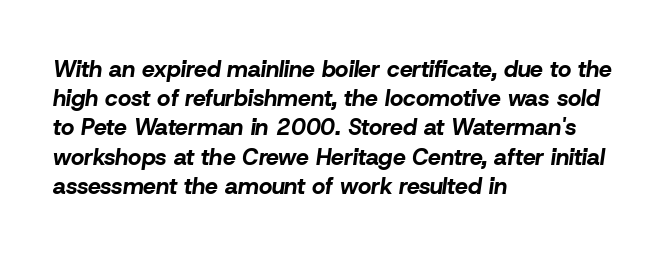
The image shows 23 px bold type, italic (leaning right); set left-aligned, normal line spacing (1.27x), normal letter spacing, not underlined.
